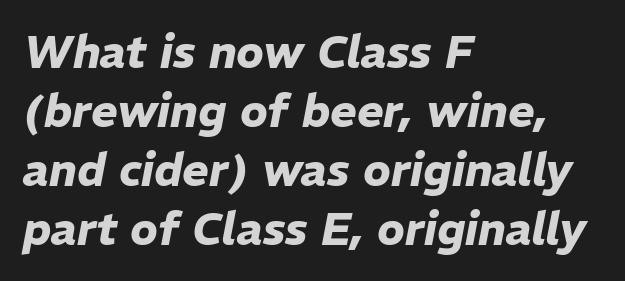
The image shows 45 px heavy type, italic (leaning right); set left-aligned, normal line spacing (1.31x), normal letter spacing, not underlined; low stroke contrast and a medium x-height.
